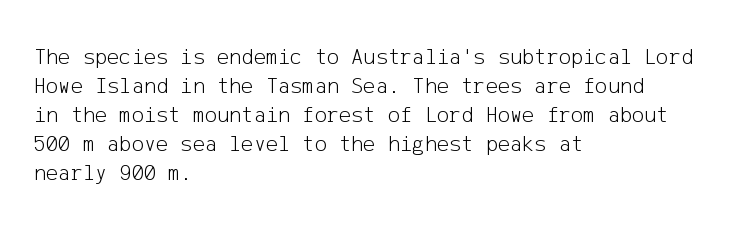
A typesetter would call this zero additional tracking. If you drew a line through each stem, it would be perfectly vertical. This block has exactly the height ordinary leading produces. Teacher's note: observe the even left margin — that is flush-left alignment. The area under the type is left untouched. This is not heavy type; no bold has been used.
